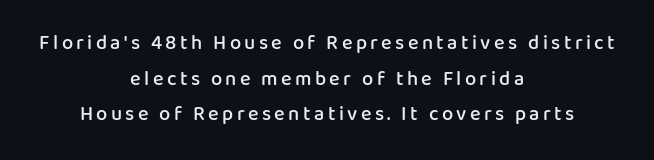
Q: Is the text bold? A: Semi-bold.
Q: Is the text italic (slanted)? A: No, it is upright.
Q: Is the text underlined? A: No.
Q: How is the paragraph aligned? A: Centered.
